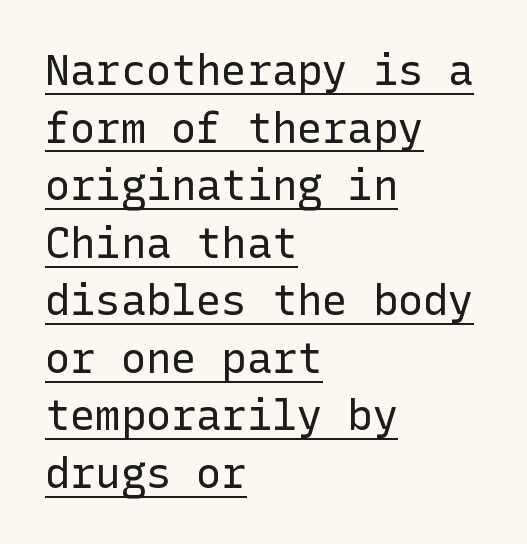
Q: Is the text bold? A: No.
Q: Is the text italic (slanted)? A: No, it is upright.
Q: Is the typeface a serif or a sans-serif typeface? A: Sans-serif.
Q: Is the text underlined? A: Yes.
Q: How is the paragraph aligned? A: Left-aligned.
Q: Is the spacing between letters normal or unusually wide? A: Normal.
Q: Is the spacing between lines tight, normal or loose? A: Normal.
Q: Width (condensed, normal, or wide)? A: Normal.
Q: Stroke contrast? A: Low.
Q: x-height? A: Medium.
